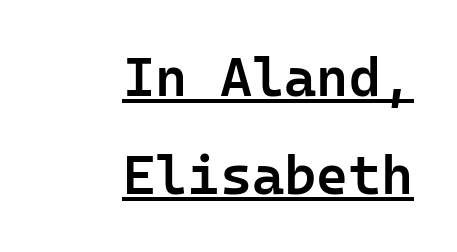
Q: Is the text bold? A: Semi-bold.
Q: Is the text italic (slanted)? A: No, it is upright.
Q: Is the typeface a serif or a sans-serif typeface? A: Sans-serif.
Q: Is the text underlined? A: Yes.
Q: How is the paragraph aligned? A: Right-aligned.
Q: Is the spacing between letters normal or unusually wide? A: Normal.
Q: Width (condensed, normal, or wide)? A: Normal.
Q: Stroke contrast? A: Low.
Q: x-height? A: Medium.
